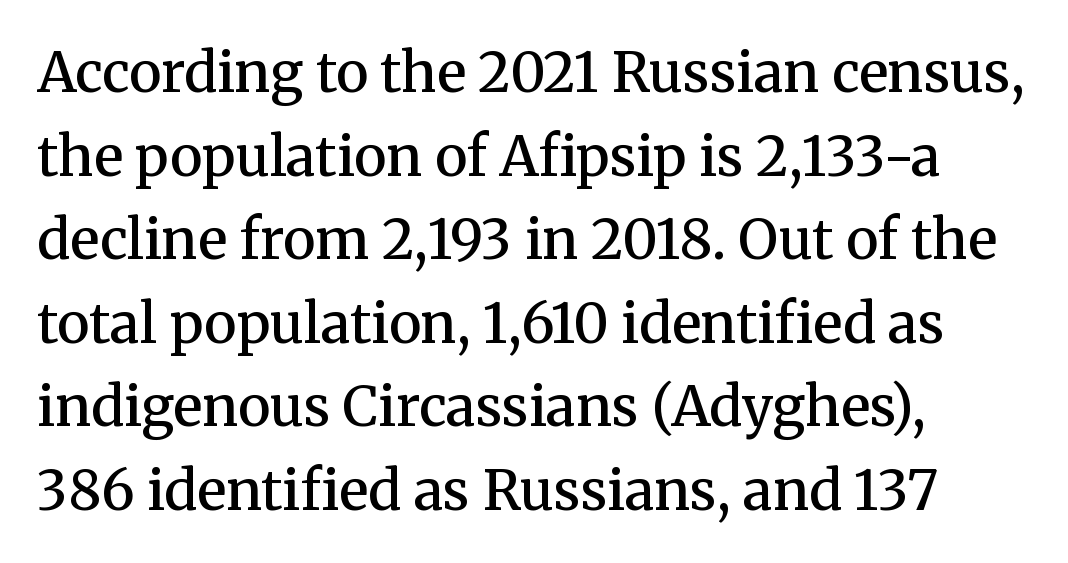
The image shows 55 px semibold serif type, upright; set left-aligned, normal line spacing (1.52x), normal letter spacing, not underlined; medium stroke contrast and a medium x-height.
